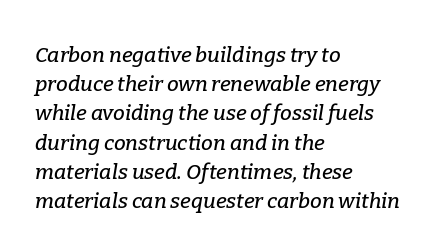
{"italic": "yes", "lean": "right", "slant_degrees": 9, "underline": "no", "align": "left", "line_spacing": "normal", "line_spacing_ratio": 1.39, "letter_spacing": "normal", "letter_spacing_em": 0.0, "glyph_px": 21}
